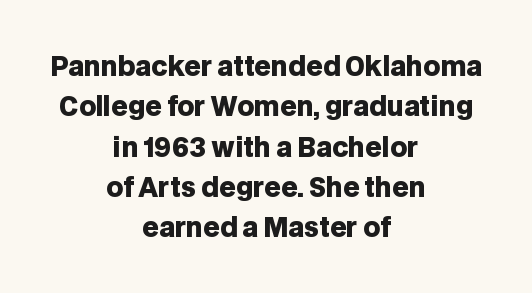
The image shows 26 px bold type, upright; set centered, normal line spacing (1.55x), normal letter spacing, not underlined.
